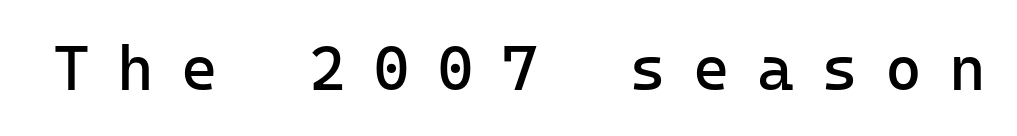
{"serif": "no", "italic": "no", "bold": "no", "weight": "regular", "width": "normal", "stroke_contrast": "low", "x_height": "medium", "monospaced": "yes", "underline": "no", "letter_spacing": "wide", "letter_spacing_em": 0.43, "glyph_px": 63}
